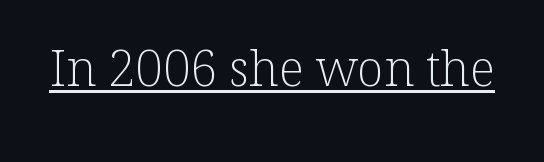
The image shows 49 px light serif type, upright; set normal letter spacing, underlined; low stroke contrast and a medium x-height.
